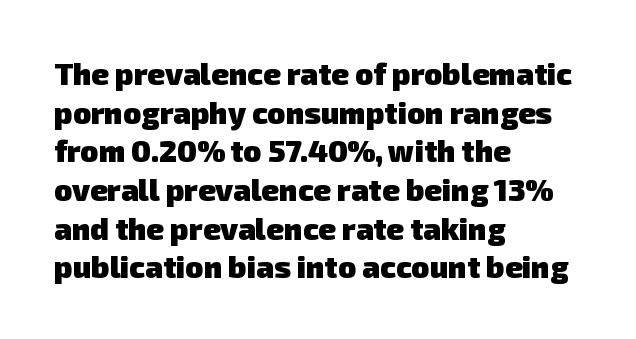
Q: Is the text bold? A: Yes.
Q: Is the typeface a serif or a sans-serif typeface? A: Sans-serif.
Q: Is the text underlined? A: No.
Q: How is the paragraph aligned? A: Left-aligned.
Q: Is the spacing between letters normal or unusually wide? A: Normal.
Q: Is the spacing between lines tight, normal or loose? A: Normal.
Q: Width (condensed, normal, or wide)? A: Normal.
Q: Stroke contrast? A: Low.
Q: x-height? A: Medium.
Q: Monospaced? A: No.
